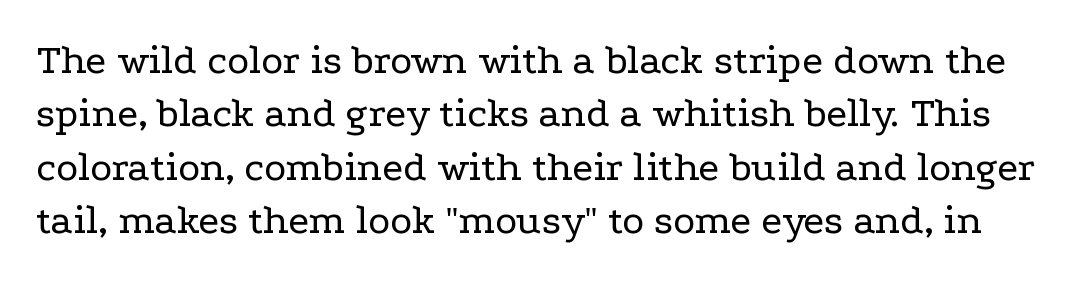
Proportional: the letters do not fall into vertical columns. Descenders are the only things crossing below the line. These lines were composed using upright roman letters. Weight class: somewhere from thin through regular.
